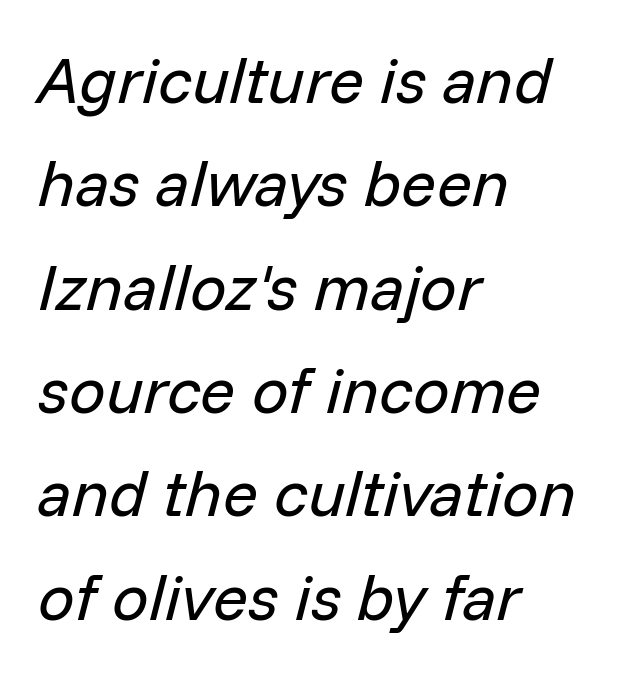
Q: Is the text bold? A: No.
Q: Is the text italic (slanted)? A: Yes, it leans right by about 14 degrees.
Q: Is the text underlined? A: No.
Q: How is the paragraph aligned? A: Left-aligned.
Q: Is the spacing between letters normal or unusually wide? A: Normal.
Q: Is the spacing between lines tight, normal or loose? A: Normal.
Q: Width (condensed, normal, or wide)? A: Normal.
Q: Stroke contrast? A: Low.
Q: x-height? A: Medium.
Q: Monospaced? A: No.
